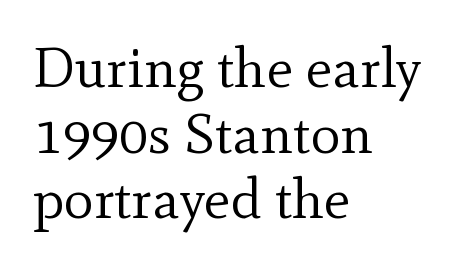
This rendering features lettering with no underline. Is this a fixed-width face? No — the glyphs have proportional, varying widths. Does the copy run flush right? No — it runs flush left. Yep, those are serifs on the letters. Weight: not bold — regular or lighter. The letters stand upright; this is a roman face.
